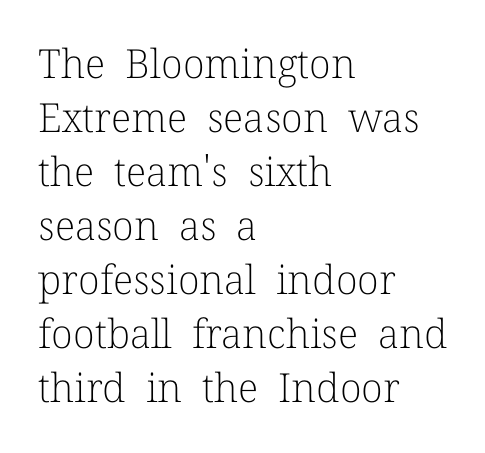
Nope, not italic — everything's standing straight. Glance below the letters and you will spot only blank space. Horizontal alignment here is leftward, the default for most running prose. These glyphs show unthickened strokes, regular width or finer.
